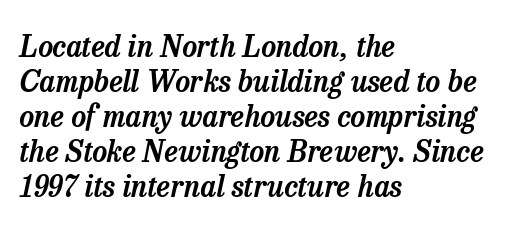
This rendering employs a face with finishing strokes, i.e., a serif. Horizontal alignment here is leftward, the default for most running prose. The passage shown is typed in a proportional face where columns would drift. The glyphs look as if they've been sheared to an angle. The face used here is rendered with its standard letterfit. This rendering features lettering with no underline.
